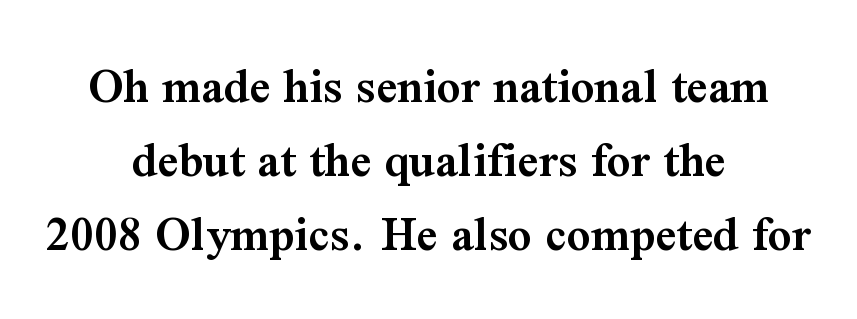
{"serif": "yes", "italic": "no", "bold": "semi", "weight": "semibold", "width": "normal", "stroke_contrast": "medium", "x_height": "medium", "monospaced": "no", "underline": "no", "align": "center", "line_spacing": "normal", "line_spacing_ratio": 1.42, "letter_spacing": "normal", "letter_spacing_em": 0.0, "glyph_px": 52}
